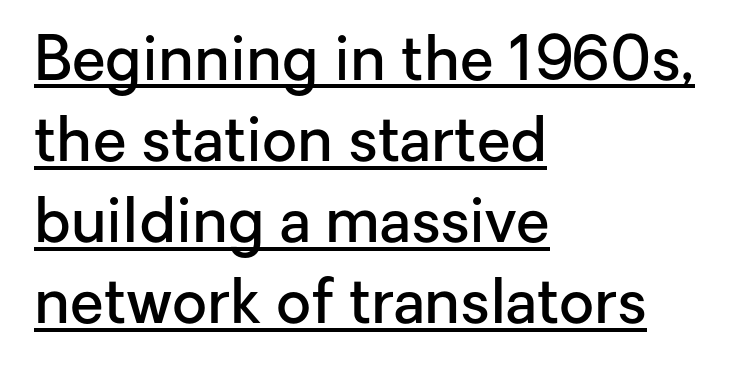
The image shows 61 px semibold sans-serif type, upright; set left-aligned, normal line spacing (1.33x), normal letter spacing, underlined; low stroke contrast and a medium x-height.
